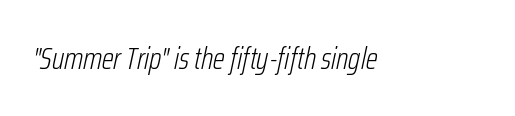
Q: Is the text bold? A: No.
Q: Is the text italic (slanted)? A: Yes, it leans right by about 12 degrees.
Q: Is the text underlined? A: No.
Q: Is the spacing between letters normal or unusually wide? A: Normal.
Q: Width (condensed, normal, or wide)? A: Condensed.
Q: Stroke contrast? A: Low.
Q: x-height? A: Medium.
Q: Monospaced? A: No.
